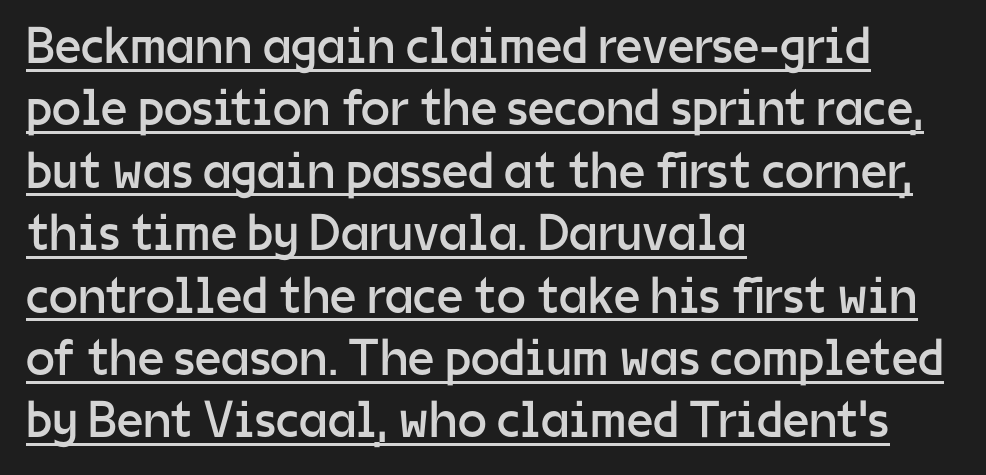
Q: Is the text bold? A: No.
Q: Is the text italic (slanted)? A: No, it is upright.
Q: Is the typeface a serif or a sans-serif typeface? A: Sans-serif.
Q: Is the text underlined? A: Yes.
Q: How is the paragraph aligned? A: Left-aligned.
Q: Is the spacing between letters normal or unusually wide? A: Normal.
Q: Width (condensed, normal, or wide)? A: Normal.
Q: Stroke contrast? A: Low.
Q: x-height? A: Medium.
Q: Monospaced? A: No.
